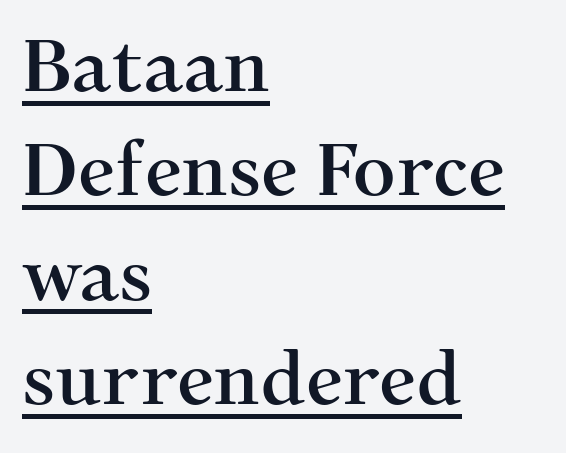
Q: Is the text italic (slanted)? A: No, it is upright.
Q: Is the typeface a serif or a sans-serif typeface? A: Serif.
Q: Is the text underlined? A: Yes.
Q: How is the paragraph aligned? A: Left-aligned.
Q: Is the spacing between letters normal or unusually wide? A: Normal.
Q: Is the spacing between lines tight, normal or loose? A: Normal.
Q: Width (condensed, normal, or wide)? A: Normal.
Q: Stroke contrast? A: Medium.
Q: x-height? A: Medium.
Q: Monospaced? A: No.
